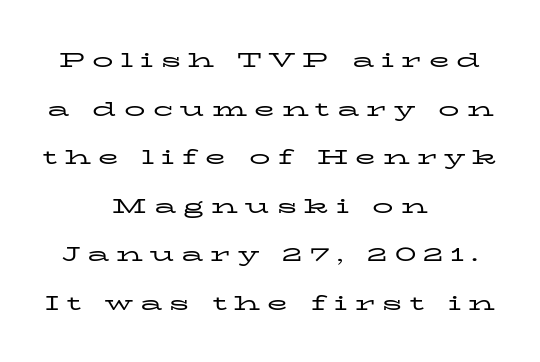
In terms of posture, this sample is upright. Characters follow at a spacing far wider than the type designer built in. Vertical stems look standard width or narrower in stroke. Rows of type keep a wide berth in the vertical direction. Underline: absent.
